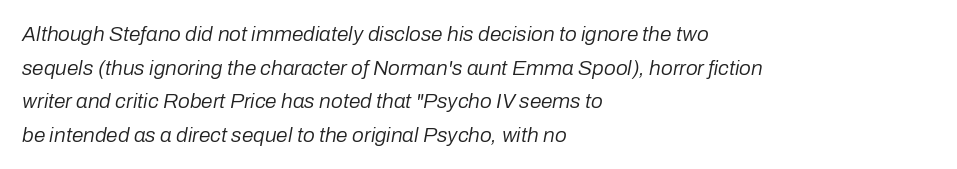
{"italic": "yes", "lean": "right", "slant_degrees": 10, "bold": "no", "underline": "no", "align": "left", "line_spacing": "normal", "line_spacing_ratio": 1.6, "letter_spacing": "normal", "letter_spacing_em": 0.0, "glyph_px": 21}
